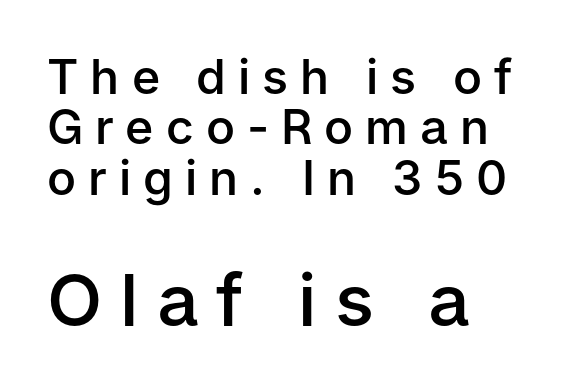
Q: Is the text bold? A: Semi-bold.
Q: Is the text italic (slanted)? A: No, it is upright.
Q: Is the typeface a serif or a sans-serif typeface? A: Sans-serif.
Q: Is the text underlined? A: No.
Q: How is the paragraph aligned? A: Left-aligned.
Q: Is the spacing between letters normal or unusually wide? A: Unusually wide.
Q: Is the spacing between lines tight, normal or loose? A: Tight.
Q: Which block of text is set in a larger size, the first (top) or the second (bottom)? A: The second (bottom) one.
Q: Width (condensed, normal, or wide)? A: Normal.
Q: Stroke contrast? A: Low.
Q: x-height? A: Medium.
Q: Monospaced? A: No.
